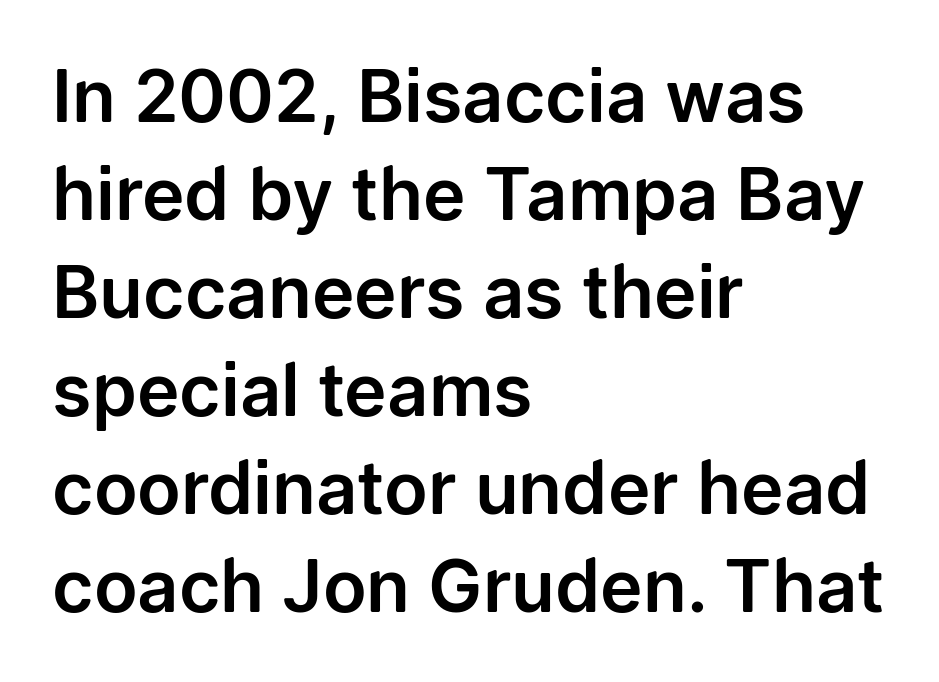
{"serif": "no", "italic": "no", "width": "normal", "stroke_contrast": "low", "x_height": "medium", "monospaced": "no", "underline": "no", "align": "left", "line_spacing": "normal", "line_spacing_ratio": 1.36, "letter_spacing": "normal", "letter_spacing_em": 0.0, "glyph_px": 72}
